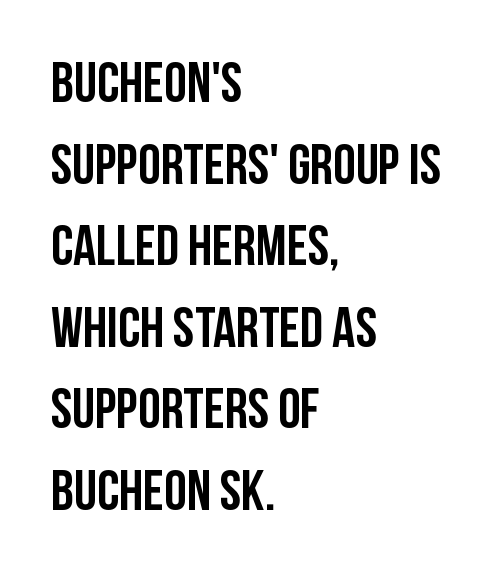
The image shows 57 px condensed sans-serif type, upright; set left-aligned, normal line spacing (1.43x), normal letter spacing, not underlined; low stroke contrast and a large x-height.
